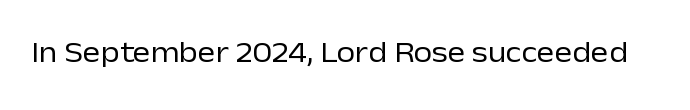
{"serif": "no", "italic": "no", "bold": "no", "weight": "regular", "width": "normal", "stroke_contrast": "low", "x_height": "medium", "monospaced": "no", "underline": "no", "letter_spacing": "normal", "letter_spacing_em": 0.0, "glyph_px": 30}
